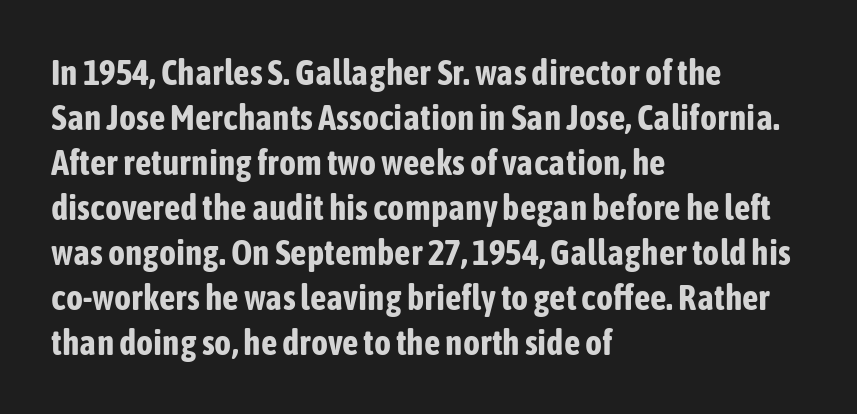
{"serif": "no", "italic": "no", "bold": "yes", "weight": "bold", "width": "condensed", "stroke_contrast": "low", "x_height": "medium", "monospaced": "no", "underline": "no", "align": "left", "line_spacing": "normal", "line_spacing_ratio": 1.25, "letter_spacing": "normal", "letter_spacing_em": 0.0, "glyph_px": 36}
